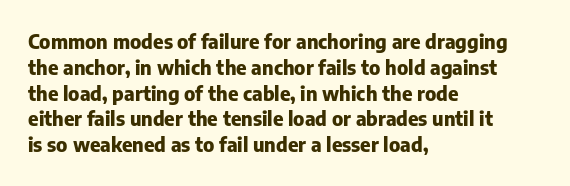
Q: Is the text bold? A: Yes.
Q: Is the text italic (slanted)? A: No, it is upright.
Q: Is the text underlined? A: No.
Q: How is the paragraph aligned? A: Left-aligned.
Q: Is the spacing between letters normal or unusually wide? A: Normal.
Q: Is the spacing between lines tight, normal or loose? A: Normal.
